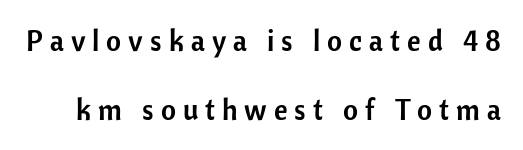
The image shows 29 px sans-serif type, upright; set loose line spacing (2.37x), unusually wide letter spacing (+0.24 em), not underlined; low stroke contrast and a medium x-height.
